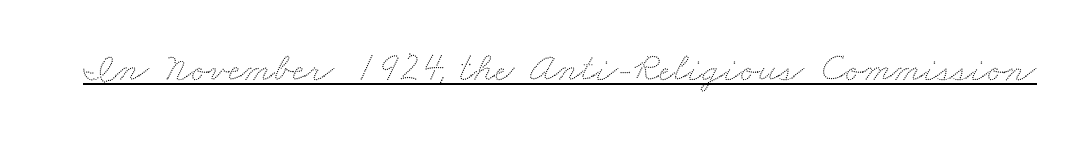
{"width": "wide", "stroke_contrast": "low", "x_height": "small", "monospaced": "no", "underline": "yes", "letter_spacing": "normal", "letter_spacing_em": 0.0, "glyph_px": 41}
